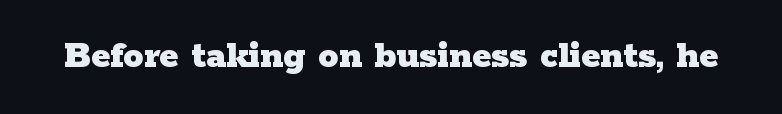
Q: Is the text bold? A: Yes.
Q: Is the text italic (slanted)? A: No, it is upright.
Q: Is the typeface a serif or a sans-serif typeface? A: Serif.
Q: Is the text underlined? A: No.
Q: Is the spacing between letters normal or unusually wide? A: Normal.
Q: Width (condensed, normal, or wide)? A: Wide.
Q: Stroke contrast? A: Low.
Q: x-height? A: Medium.
Q: Monospaced? A: No.
